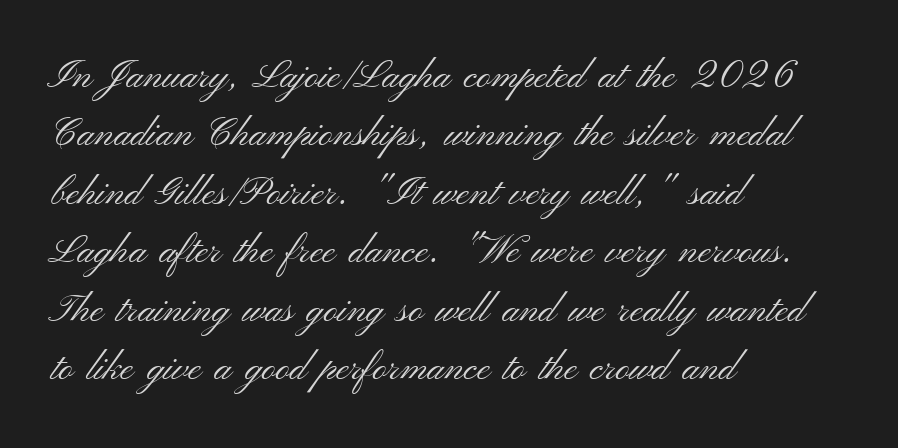
Q: Is the text bold? A: No.
Q: Is the text italic (slanted)? A: Yes.
Q: Is the typeface a serif or a sans-serif typeface? A: Sans-serif.
Q: Is the text underlined? A: No.
Q: How is the paragraph aligned? A: Left-aligned.
Q: Is the spacing between letters normal or unusually wide? A: Normal.
Q: Is the spacing between lines tight, normal or loose? A: Normal.
Q: Width (condensed, normal, or wide)? A: Wide.
Q: Stroke contrast? A: Medium.
Q: x-height? A: Small.
Q: Monospaced? A: No.
